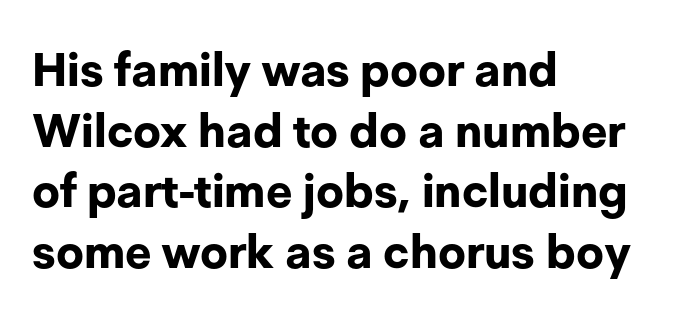
The image shows 46 px bold sans-serif type, upright; set left-aligned, normal line spacing (1.32x), normal letter spacing, not underlined; low stroke contrast and a medium x-height.
